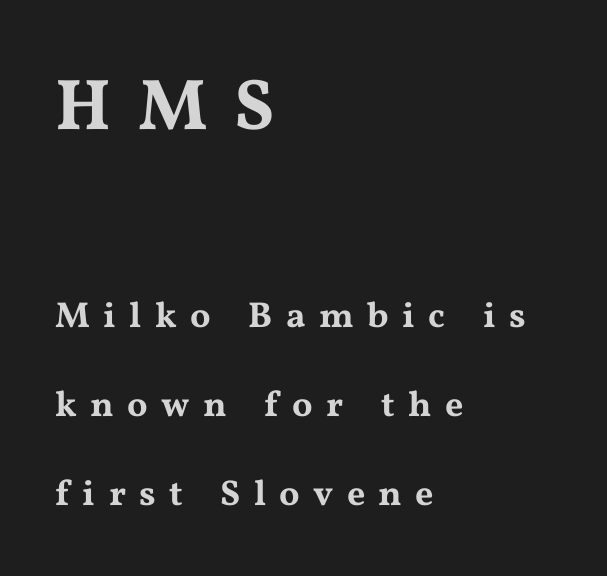
The image shows 72 px wide serif type, upright; set left-aligned, loose line spacing (2.47x), unusually wide letter spacing (+0.37 em), not underlined; the first (top) block is 2.0x larger; medium stroke contrast and a medium x-height.
